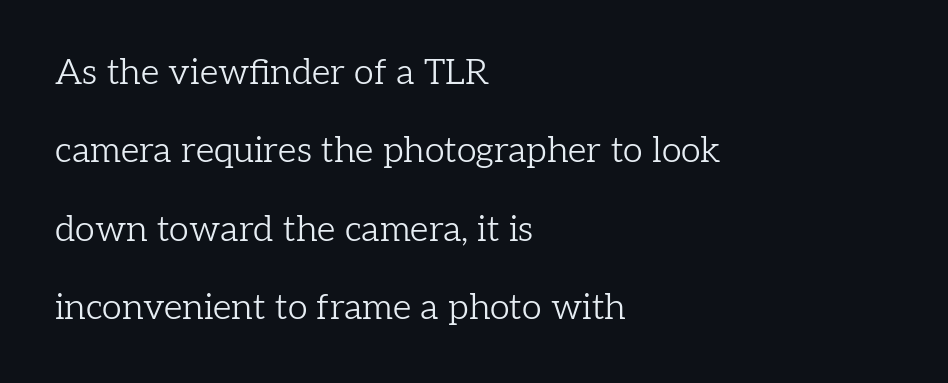
Q: Is the text bold? A: No.
Q: Is the text italic (slanted)? A: No, it is upright.
Q: Is the typeface a serif or a sans-serif typeface? A: Serif.
Q: Is the text underlined? A: No.
Q: How is the paragraph aligned? A: Left-aligned.
Q: Is the spacing between letters normal or unusually wide? A: Normal.
Q: Is the spacing between lines tight, normal or loose? A: Loose.
Q: Width (condensed, normal, or wide)? A: Normal.
Q: Stroke contrast? A: Low.
Q: x-height? A: Medium.
Q: Monospaced? A: No.
